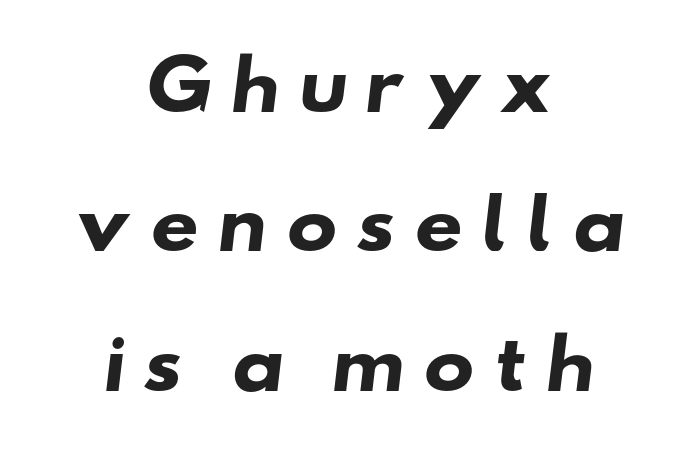
{"serif": "no", "bold": "yes", "weight": "heavy", "width": "wide", "stroke_contrast": "low", "x_height": "small", "monospaced": "no", "underline": "no", "align": "center", "line_spacing": "loose", "line_spacing_ratio": 2.05, "letter_spacing": "wide", "letter_spacing_em": 0.25, "glyph_px": 68}
